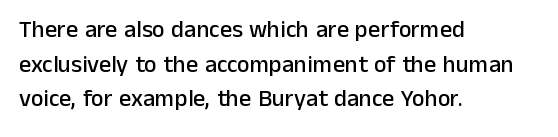
Q: Is the text italic (slanted)? A: No, it is upright.
Q: Is the text underlined? A: No.
Q: How is the paragraph aligned? A: Left-aligned.
Q: Is the spacing between letters normal or unusually wide? A: Normal.
Q: Is the spacing between lines tight, normal or loose? A: Normal.
